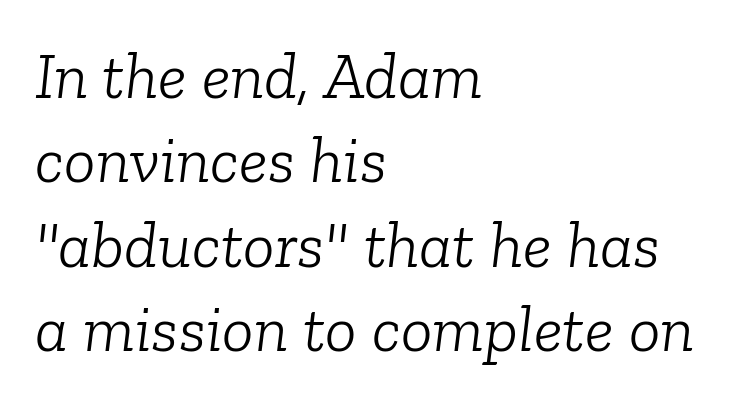
{"serif": "yes", "italic": "yes", "lean": "right", "slant_degrees": 6, "bold": "no", "weight": "light", "width": "normal", "stroke_contrast": "low", "x_height": "medium", "monospaced": "no", "underline": "no", "align": "left", "line_spacing": "normal", "line_spacing_ratio": 1.28, "letter_spacing": "normal", "letter_spacing_em": 0.0, "glyph_px": 66}
